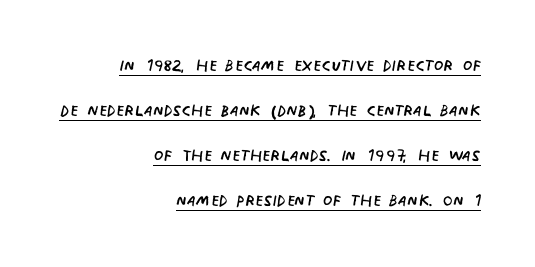
In terms of leading, this rendering errs on the spacious side. The cut favours lightness, reaching ordinary text weight at its darkest. Letter spacing: default.
